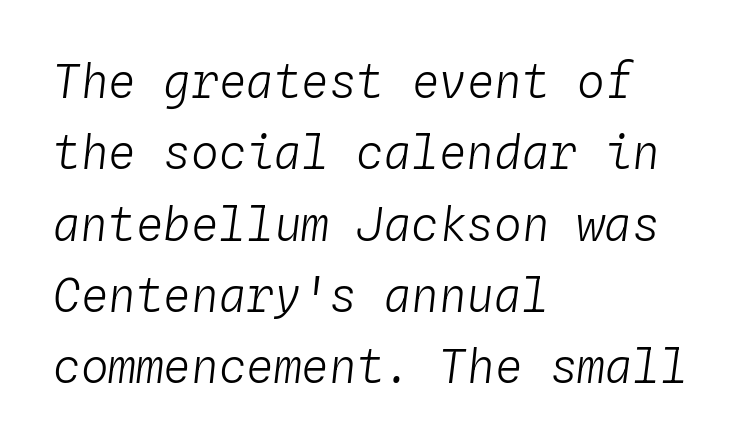
The image shows 46 px light type, italic (leaning right), monospaced; set left-aligned, normal line spacing (1.55x), normal letter spacing, not underlined; low stroke contrast and a medium x-height.
